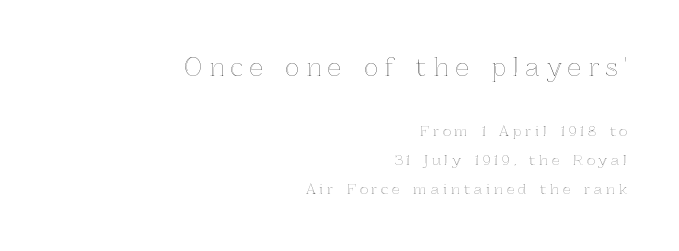
Q: Is the text italic (slanted)? A: No, it is upright.
Q: Is the text underlined? A: No.
Q: How is the paragraph aligned? A: Right-aligned.
Q: Is the spacing between letters normal or unusually wide? A: Unusually wide.
Q: Is the spacing between lines tight, normal or loose? A: Loose.
Q: Which block of text is set in a larger size, the first (top) or the second (bottom)? A: The first (top) one.
